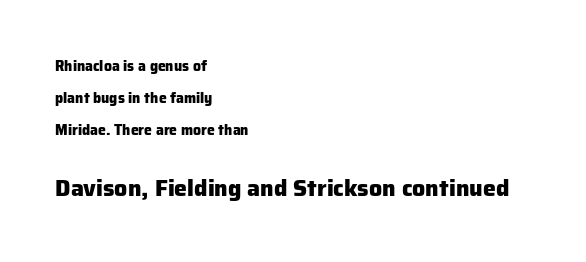
Each new line begins a long way beneath the previous one. The passage shown has conventional tracking throughout. The designer gave the closing block more size than the opening block. Is there any slant? The stems are plumb. The paragraph shown leans on its left margin. The area under the type is left untouched.
